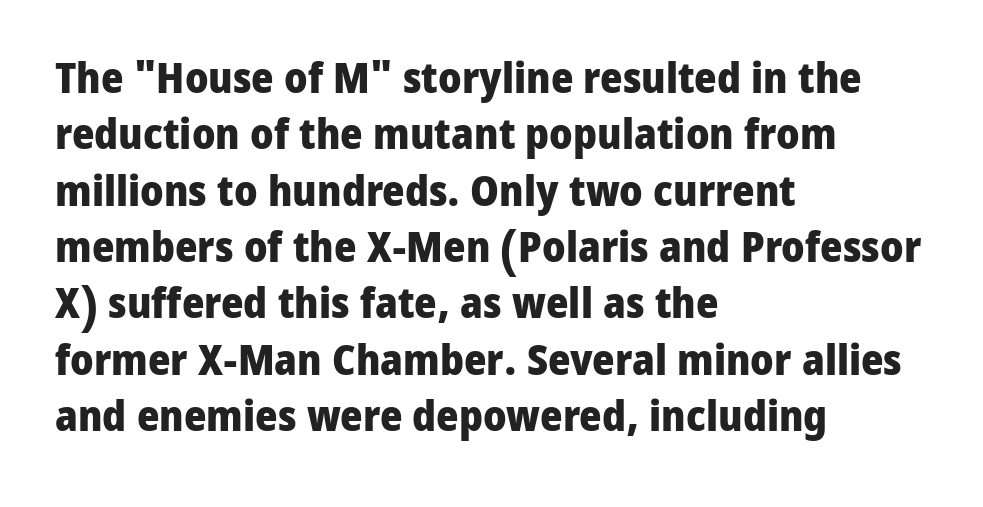
The rendering uses a bold face; every stroke is thick and dark. Ordinary non-slanted type is in use. The rows are spaced the way most documents space them. The passage shown is not underscored anywhere. The ragged edge is on the right, which tells us the setting is flush left.
